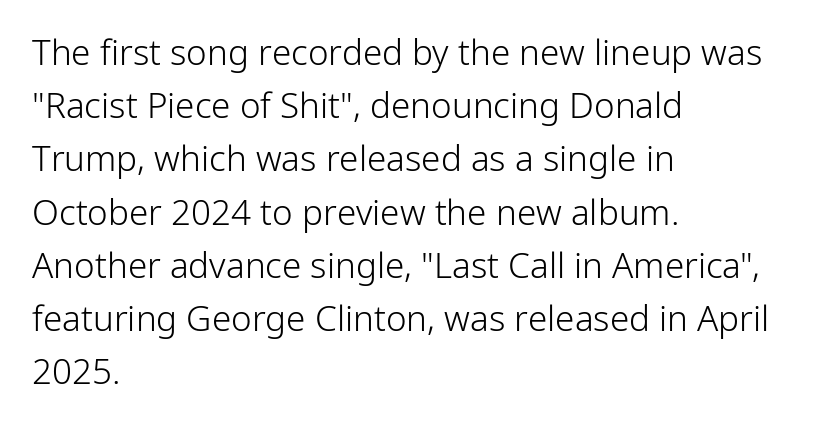
The image shows 35 px light sans-serif type, upright; set left-aligned, normal line spacing (1.52x), normal letter spacing, not underlined; low stroke contrast and a medium x-height.
